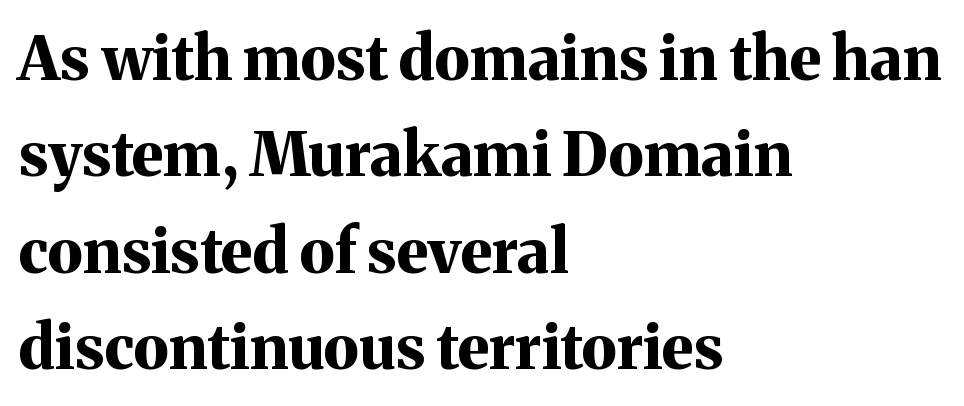
Type without underlining. The font's upright variant was chosen for this text. Does the weight exceed regular? Yes, all the way to bold. Varying glyph widths throughout — classic text-font behaviour. Notice how the passage keeps a crisp vertical edge on the left only.
